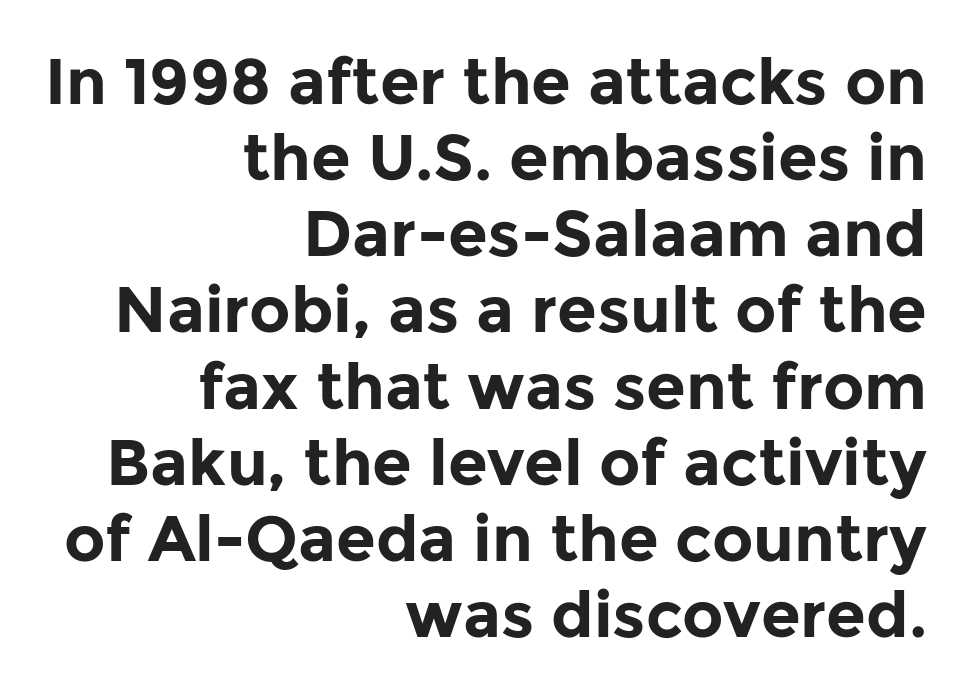
Q: Is the text bold? A: Yes.
Q: Is the text italic (slanted)? A: No, it is upright.
Q: Is the typeface a serif or a sans-serif typeface? A: Sans-serif.
Q: Is the text underlined? A: No.
Q: How is the paragraph aligned? A: Right-aligned.
Q: Is the spacing between letters normal or unusually wide? A: Normal.
Q: Width (condensed, normal, or wide)? A: Normal.
Q: Stroke contrast? A: Low.
Q: x-height? A: Medium.
Q: Monospaced? A: No.
